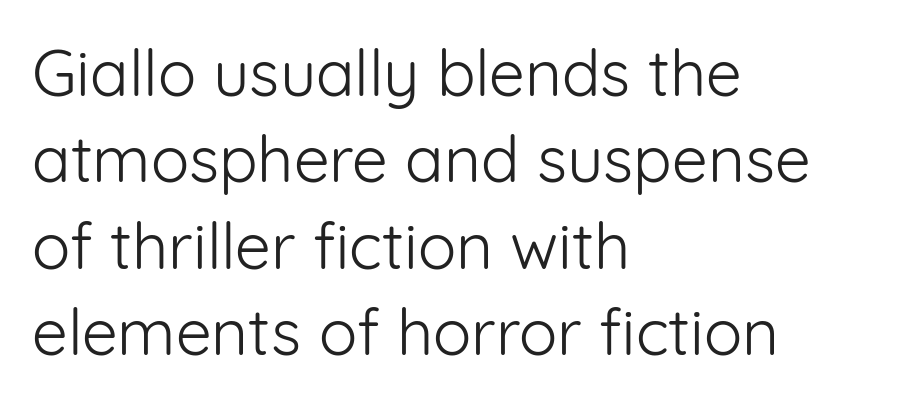
A normal amount of white space separates one row of letters from the next. Each letter keeps its own natural width here, so spacing adapts to shape. In terms of posture, this sample is upright. Note: no serifs on the glyphs. Compared with a centered layout, this one pins lines to the left instead.
